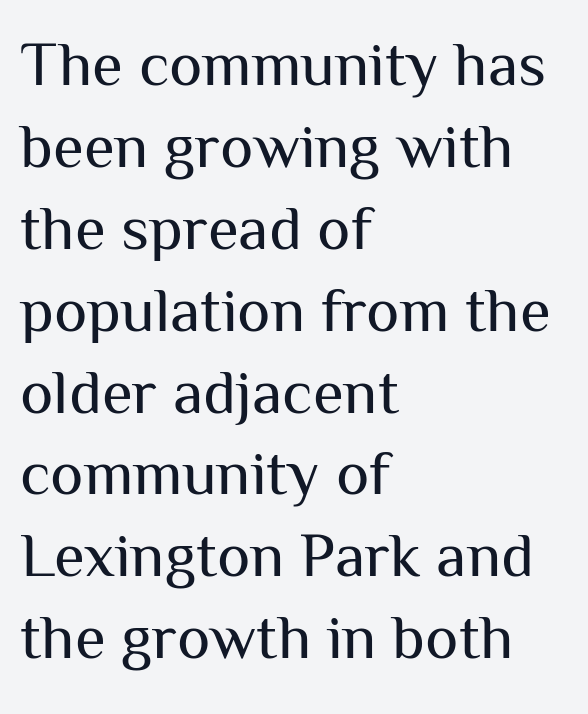
The image shows 63 px regular-weight sans-serif type, upright; set left-aligned, normal line spacing (1.3x), normal letter spacing, not underlined; medium stroke contrast and a medium x-height.
